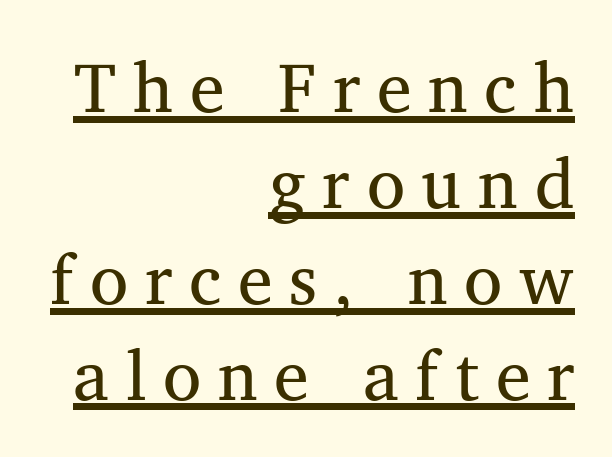
The image shows 70 px regular-weight serif type, upright; set right-aligned, normal line spacing (1.37x), unusually wide letter spacing (+0.24 em), underlined; medium stroke contrast and a medium x-height.
